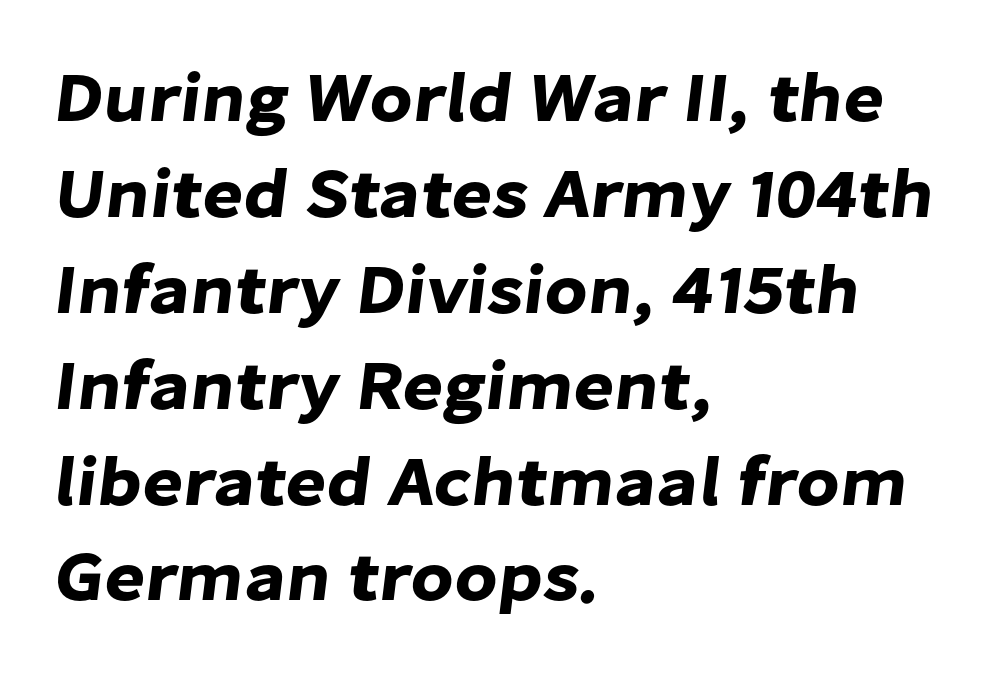
Q: Is the typeface a serif or a sans-serif typeface? A: Sans-serif.
Q: Is the text underlined? A: No.
Q: How is the paragraph aligned? A: Left-aligned.
Q: Is the spacing between letters normal or unusually wide? A: Normal.
Q: Is the spacing between lines tight, normal or loose? A: Normal.
Q: Width (condensed, normal, or wide)? A: Normal.
Q: Stroke contrast? A: Low.
Q: x-height? A: Medium.
Q: Monospaced? A: No.
